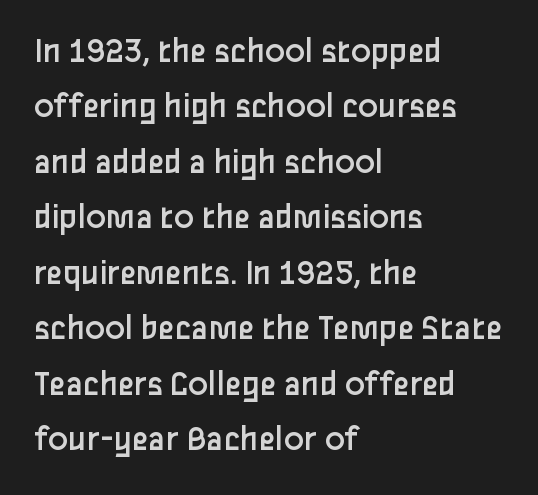
These lines are rendered in a variable-pitch font. The area under the type is left untouched. I'd call this a sans setting — the letters go barefoot. Nope, not italic — everything's standing straight. There is no visible air inserted between adjacent glyphs. Is the type heavy? It reads as light-to-regular instead.
